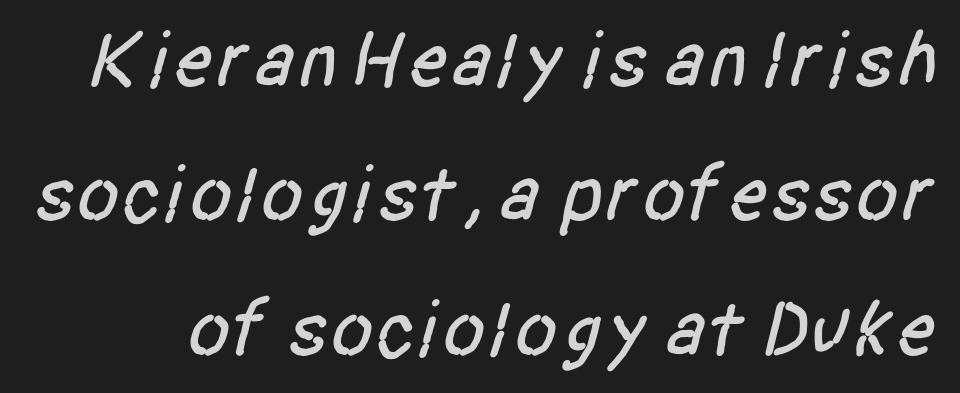
Q: Is the typeface a serif or a sans-serif typeface? A: Sans-serif.
Q: Is the text underlined? A: No.
Q: Is the spacing between letters normal or unusually wide? A: Normal.
Q: Is the spacing between lines tight, normal or loose? A: Normal.
Q: Width (condensed, normal, or wide)? A: Condensed.
Q: Stroke contrast? A: Low.
Q: x-height? A: Large.
Q: Monospaced? A: No.
